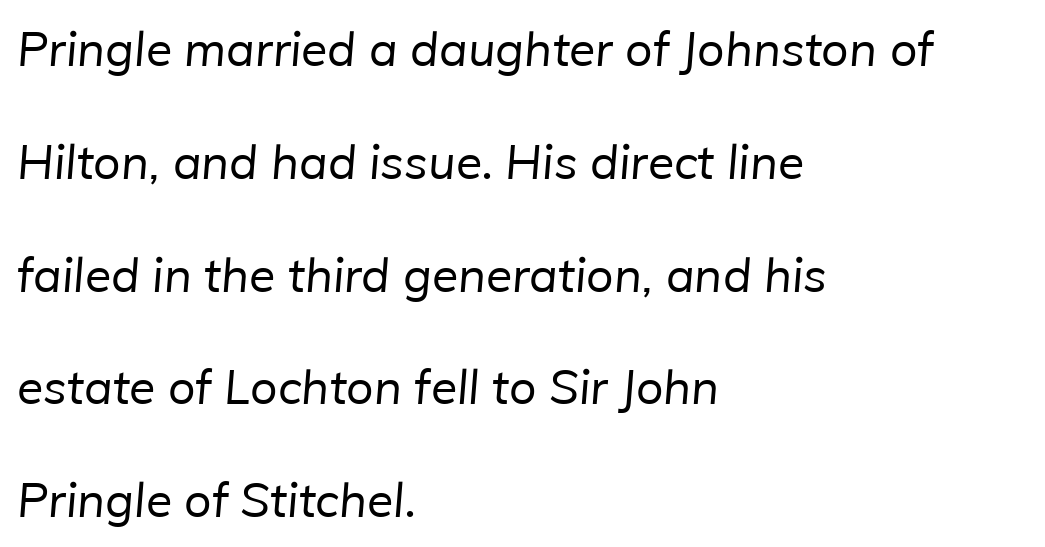
{"serif": "no", "bold": "no", "weight": "regular", "width": "normal", "stroke_contrast": "low", "x_height": "medium", "monospaced": "no", "underline": "no", "align": "left", "line_spacing": "loose", "line_spacing_ratio": 2.35, "letter_spacing": "normal", "letter_spacing_em": 0.0, "glyph_px": 48}
